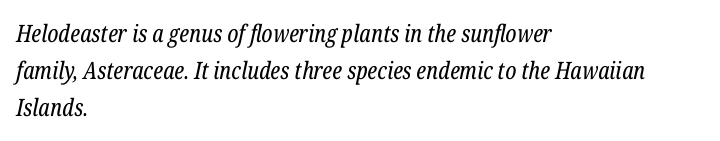
Any mark beneath the type? The region is blank. Glyph-to-glyph distance matches everyday printed text. Would a proofreader flag this as italicized? Yes. In CSS terms this would be text-align: left. Vertical spacing — default.
